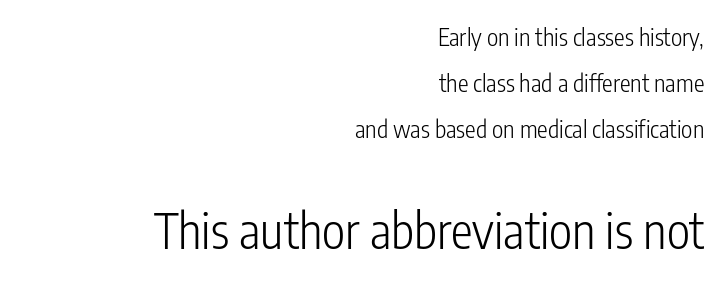
Q: Is the text bold? A: No.
Q: Is the text italic (slanted)? A: No, it is upright.
Q: Is the typeface a serif or a sans-serif typeface? A: Sans-serif.
Q: Is the text underlined? A: No.
Q: How is the paragraph aligned? A: Right-aligned.
Q: Is the spacing between letters normal or unusually wide? A: Normal.
Q: Is the spacing between lines tight, normal or loose? A: Loose.
Q: Which block of text is set in a larger size, the first (top) or the second (bottom)? A: The second (bottom) one.
Q: Width (condensed, normal, or wide)? A: Condensed.
Q: Stroke contrast? A: Low.
Q: x-height? A: Medium.
Q: Monospaced? A: No.
